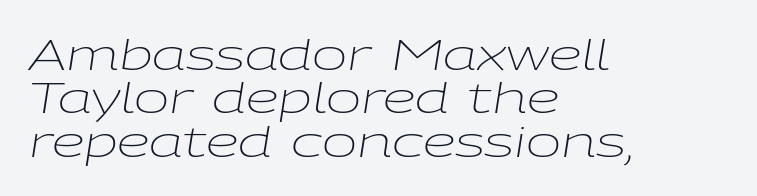
{"italic": "yes", "lean": "right", "slant_degrees": 9, "bold": "no", "weight": "light", "width": "wide", "stroke_contrast": "low", "x_height": "medium", "monospaced": "no", "underline": "no", "align": "left", "line_spacing": "tight", "line_spacing_ratio": 1.03, "letter_spacing": "normal", "letter_spacing_em": 0.0, "glyph_px": 42}
